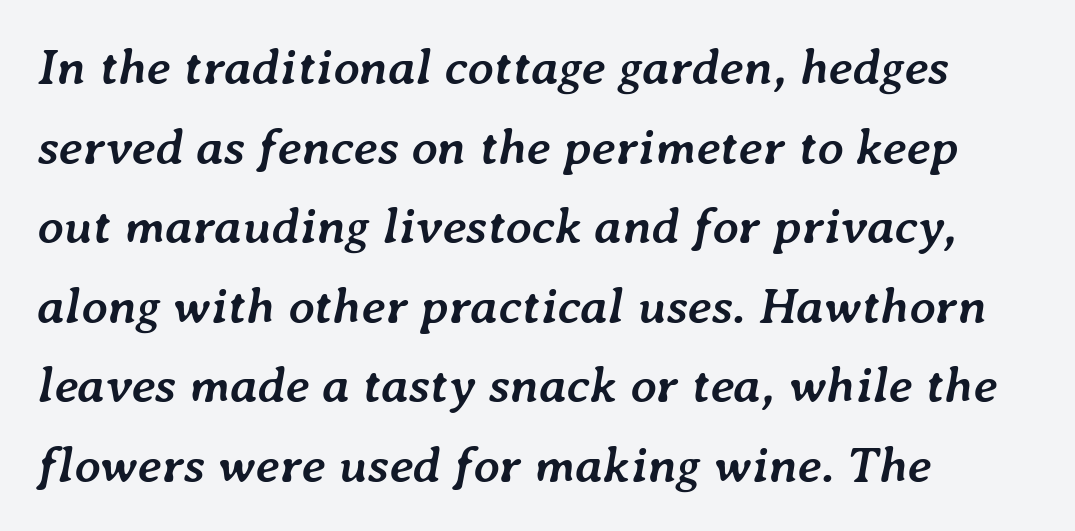
Regular leading. Letter spacing: default. Bold? Absolutely — the strokes are thick and heavy. Do the characters align in a grid? No, the font is proportional. Horizontally, the lines are justified to the leading edge only.
